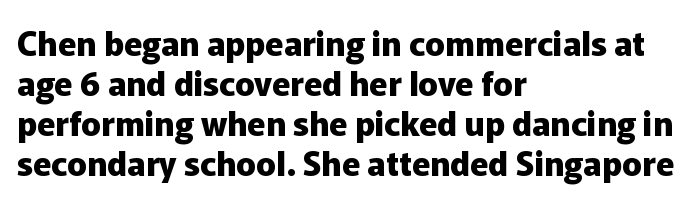
The image shows 33 px heavy sans-serif type, upright; set left-aligned, line spacing 1.21x, normal letter spacing, not underlined; low stroke contrast and a medium x-height.
